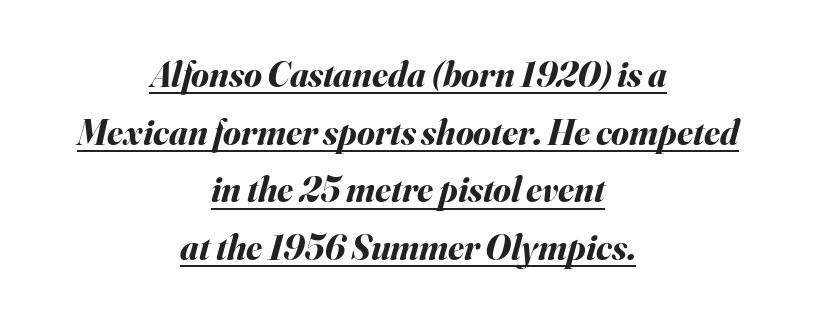
Q: Is the text bold? A: Yes.
Q: Is the text italic (slanted)? A: Yes, it leans right by about 16 degrees.
Q: Is the text underlined? A: Yes.
Q: How is the paragraph aligned? A: Centered.
Q: Is the spacing between letters normal or unusually wide? A: Normal.
Q: Is the spacing between lines tight, normal or loose? A: Normal.
Q: Width (condensed, normal, or wide)? A: Normal.
Q: Stroke contrast? A: Medium.
Q: x-height? A: Small.
Q: Monospaced? A: No.
